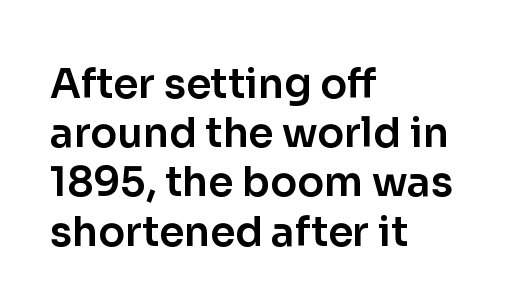
The image shows 40 px sans-serif type, upright; set left-aligned, line spacing 1.23x, normal letter spacing, not underlined; low stroke contrast and a medium x-height.
